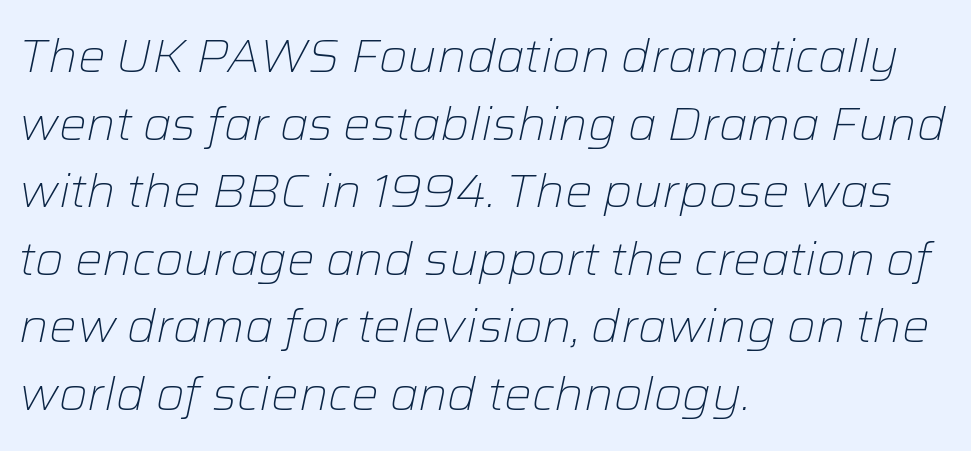
The image shows 46 px light type, italic (leaning right); set left-aligned, normal line spacing (1.47x), normal letter spacing, not underlined; low stroke contrast and a medium x-height.
